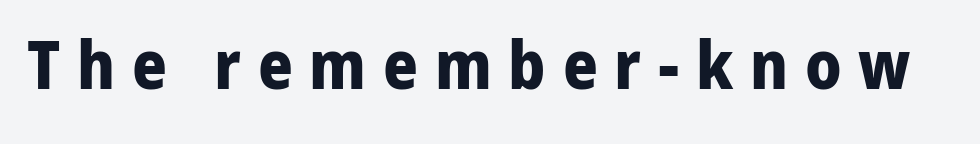
Q: Is the text bold? A: Yes.
Q: Is the text italic (slanted)? A: No, it is upright.
Q: Is the typeface a serif or a sans-serif typeface? A: Sans-serif.
Q: Is the text underlined? A: No.
Q: Is the spacing between letters normal or unusually wide? A: Unusually wide.
Q: Width (condensed, normal, or wide)? A: Normal.
Q: Stroke contrast? A: Low.
Q: x-height? A: Medium.
Q: Monospaced? A: No.
